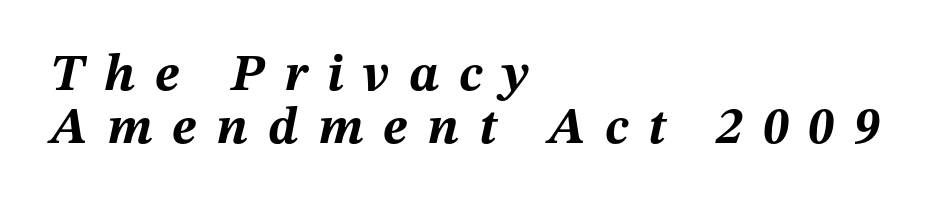
{"italic": "yes", "lean": "right", "slant_degrees": 12, "bold": "yes", "weight": "bold", "width": "normal", "stroke_contrast": "medium", "x_height": "medium", "monospaced": "no", "underline": "no", "align": "left", "line_spacing": "tight", "line_spacing_ratio": 1.02, "letter_spacing": "wide", "letter_spacing_em": 0.38, "glyph_px": 52}
